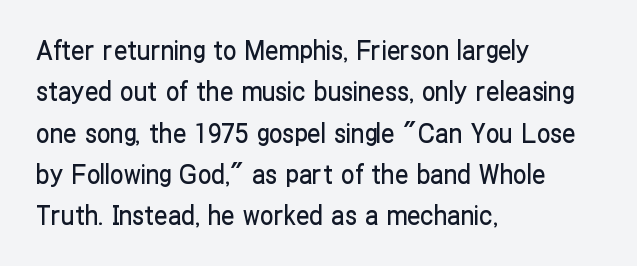
Q: Is the text italic (slanted)? A: No, it is upright.
Q: Is the text underlined? A: No.
Q: How is the paragraph aligned? A: Left-aligned.
Q: Is the spacing between letters normal or unusually wide? A: Normal.
Q: Is the spacing between lines tight, normal or loose? A: Normal.
